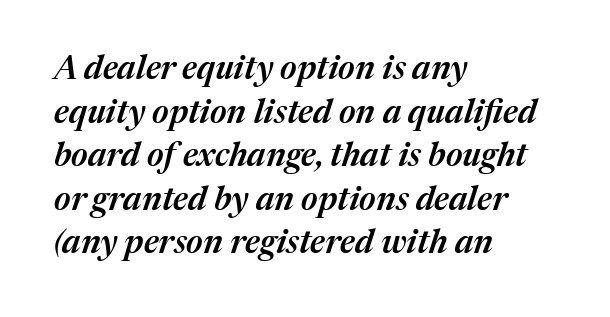
Q: Is the text bold? A: Semi-bold.
Q: Is the text italic (slanted)? A: Yes, it leans right by about 17 degrees.
Q: Is the text underlined? A: No.
Q: How is the paragraph aligned? A: Left-aligned.
Q: Is the spacing between letters normal or unusually wide? A: Normal.
Q: Is the spacing between lines tight, normal or loose? A: Normal.
Q: Width (condensed, normal, or wide)? A: Normal.
Q: Stroke contrast? A: Medium.
Q: x-height? A: Medium.
Q: Monospaced? A: No.
